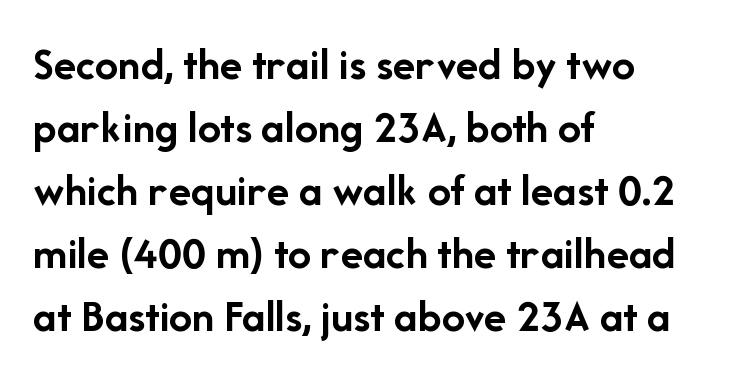
The image shows 46 px semibold sans-serif type, upright; set left-aligned, normal line spacing (1.37x), normal letter spacing, not underlined; low stroke contrast and a medium x-height.
